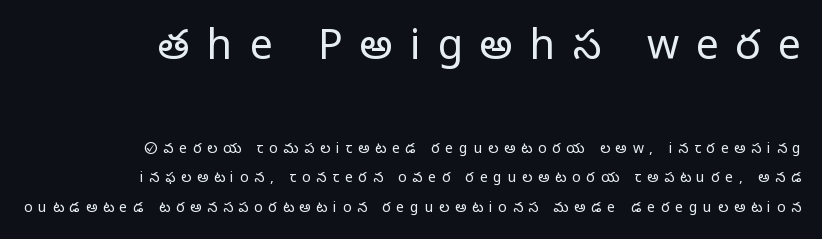
The image shows 41 px light sans-serif type, upright; set right-aligned, loose line spacing (2.1x), unusually wide letter spacing (+0.42 em), not underlined; the first (top) block is 2.93x larger; low stroke contrast and a medium x-height.
